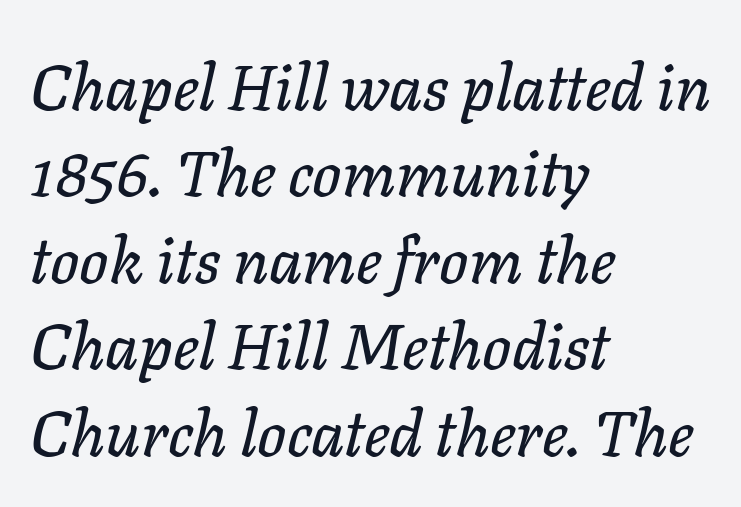
Looking at the ascenders, they clearly lean. Bare-footed words on every line. Is this a fixed-width face? No — the glyphs have proportional, varying widths. Is there much room between lines? A standard amount, neither cramped nor airy.
